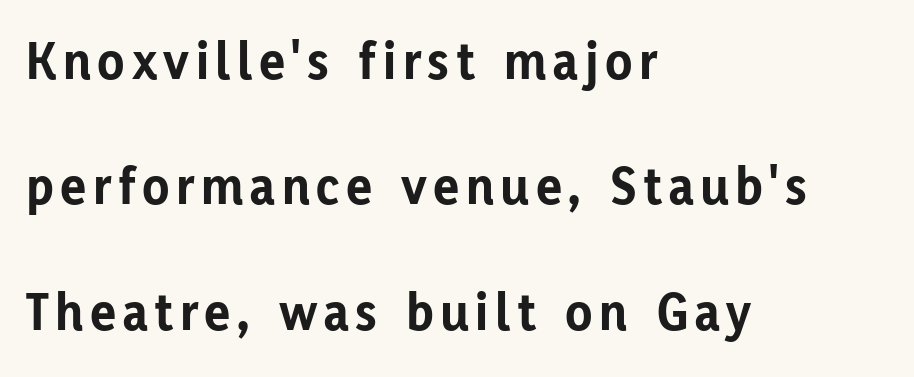
Q: Is the text bold? A: Yes.
Q: Is the text italic (slanted)? A: No, it is upright.
Q: Is the typeface a serif or a sans-serif typeface? A: Sans-serif.
Q: Is the text underlined? A: No.
Q: How is the paragraph aligned? A: Left-aligned.
Q: Is the spacing between lines tight, normal or loose? A: Loose.
Q: Width (condensed, normal, or wide)? A: Normal.
Q: Stroke contrast? A: Low.
Q: x-height? A: Medium.
Q: Monospaced? A: No.
